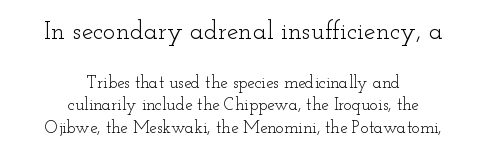
The image shows 26 px text type, upright; set centered, normal line spacing (1.34x), normal letter spacing, not underlined; the first (top) block is 1.53x larger.
